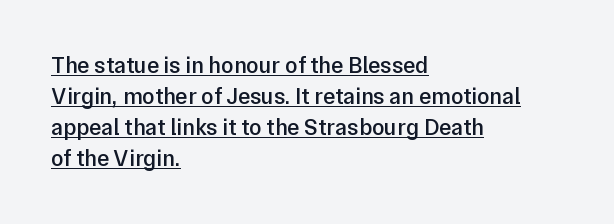
{"italic": "no", "bold": "semi", "underline": "yes", "align": "left", "line_spacing": "normal", "line_spacing_ratio": 1.35, "letter_spacing": "normal", "letter_spacing_em": 0.0, "glyph_px": 23}
